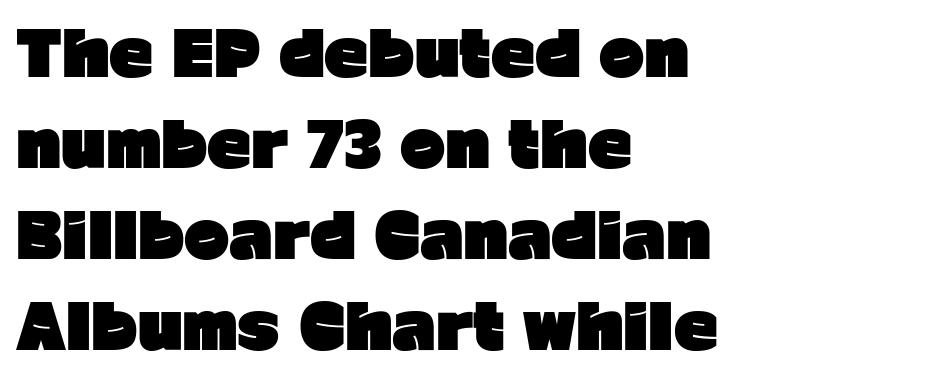
Q: Is the text bold? A: Yes.
Q: Is the text italic (slanted)? A: No, it is upright.
Q: Is the typeface a serif or a sans-serif typeface? A: Sans-serif.
Q: Is the text underlined? A: No.
Q: How is the paragraph aligned? A: Left-aligned.
Q: Is the spacing between letters normal or unusually wide? A: Normal.
Q: Is the spacing between lines tight, normal or loose? A: Normal.
Q: Width (condensed, normal, or wide)? A: Normal.
Q: Stroke contrast? A: Low.
Q: x-height? A: Medium.
Q: Monospaced? A: No.
